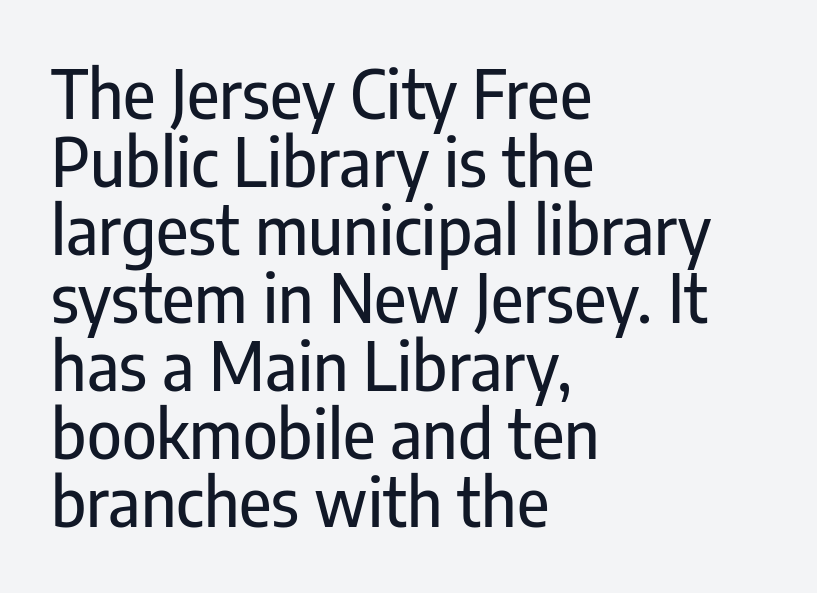
The image shows 66 px condensed sans-serif type, upright; set left-aligned, tight line spacing (1.03x), normal letter spacing, not underlined; low stroke contrast and a medium x-height.
